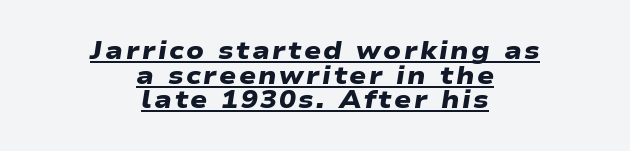
Centered paragraph, ragged on both sides. Interline gaps are noticeably narrow in this sample. A dark, heavy texture on the line: the type is bold. These characters rest on top of a visible drawn line.
